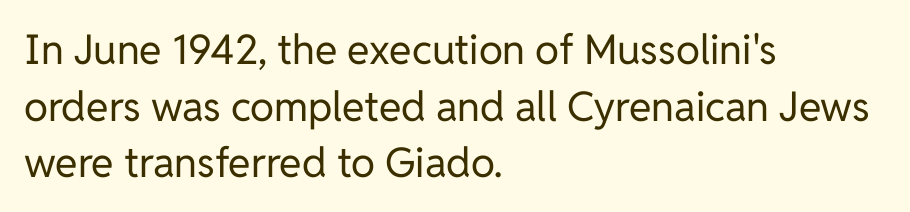
Is there any slant? The stems are plumb. The passage shown is typeset with a sans-serif family. Note the varied advance widths — an 'i' is clearly narrower than an 'm'. Each word holds together tightly as a unit, with standard inter-letter gaps. Each stroke keeps to a modest, everyday thickness or less. Honestly, the row spacing looks completely unremarkable.
